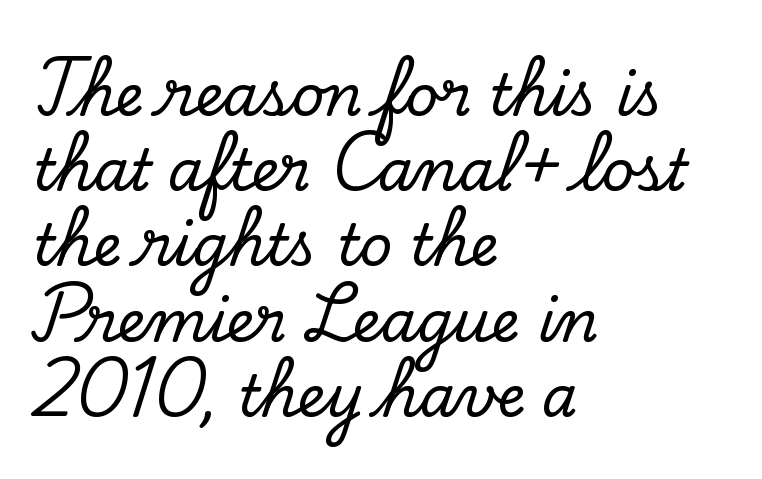
Q: Is the text italic (slanted)? A: Yes.
Q: Is the typeface a serif or a sans-serif typeface? A: Serif.
Q: Is the text underlined? A: No.
Q: How is the paragraph aligned? A: Left-aligned.
Q: Is the spacing between letters normal or unusually wide? A: Normal.
Q: Is the spacing between lines tight, normal or loose? A: Normal.
Q: Width (condensed, normal, or wide)? A: Normal.
Q: Stroke contrast? A: Low.
Q: x-height? A: Small.
Q: Monospaced? A: No.
